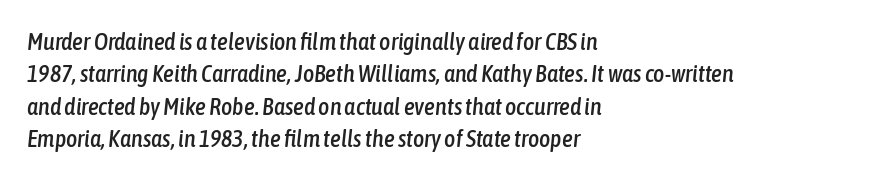
{"italic": "yes", "lean": "right", "slant_degrees": 6, "underline": "no", "align": "left", "line_spacing": "normal", "line_spacing_ratio": 1.35, "letter_spacing": "normal", "letter_spacing_em": 0.0, "glyph_px": 24}
